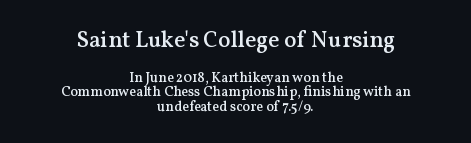
Every letter is mildly thick-stroked: semibold rather than bold. Quick note: interline space is minimal. Ordinary non-slanted type is in use. Look at the tracking — it's just the regular setting, nothing added.
